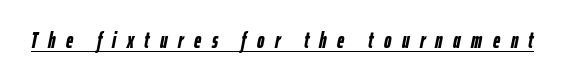
Q: Is the text bold? A: Yes.
Q: Is the text italic (slanted)? A: Yes, it leans right by about 12 degrees.
Q: Is the text underlined? A: Yes.
Q: Is the spacing between letters normal or unusually wide? A: Unusually wide.
